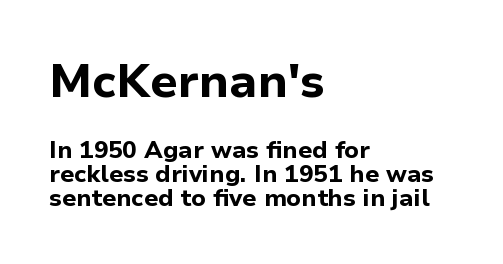
The font is running at its bold setting. Visually the block forms a straight wall on the left and a jagged coastline on the right. No italicization has been applied; the sample stays upright. Which chunk is bigger? The first one — the top block dwarfs the bottom. Character widths vary here, with narrow letters taking less room than wide ones. This sample trades vertical openness for compactness between lines.
